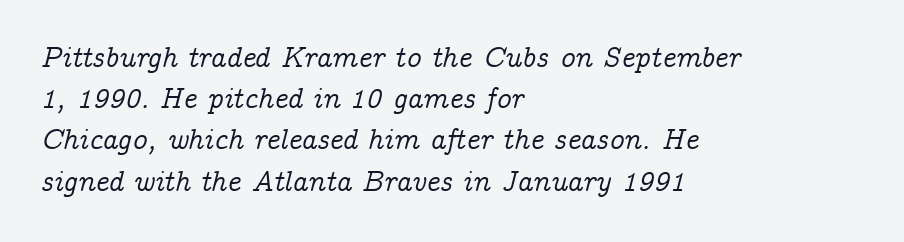
Q: Is the text italic (slanted)? A: Yes, it leans right by about 14 degrees.
Q: Is the typeface a serif or a sans-serif typeface? A: Serif.
Q: Is the text underlined? A: No.
Q: How is the paragraph aligned? A: Left-aligned.
Q: Is the spacing between letters normal or unusually wide? A: Normal.
Q: Is the spacing between lines tight, normal or loose? A: Normal.
Q: Width (condensed, normal, or wide)? A: Normal.
Q: Stroke contrast? A: Low.
Q: x-height? A: Medium.
Q: Monospaced? A: No.
